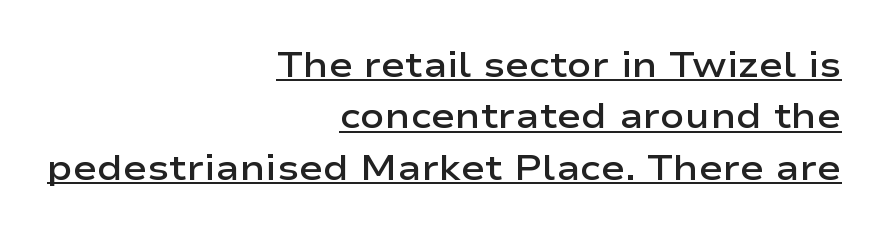
The passage shown is typeset with a sans-serif family. Unlike italic type, these characters show no tilt at all. Honestly, the row spacing looks completely unremarkable. Is the block centered? No — it sits flush against the right margin.
